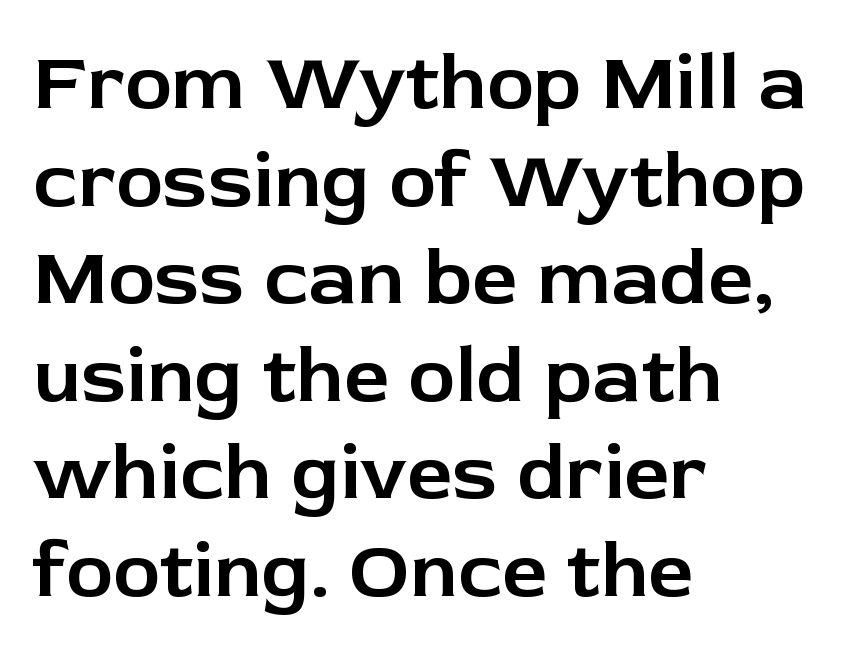
Type without underlining. A student would call this left alignment; a typographer would say flush left, rag right. The letters carry no serifs — their stems end cleanly without finishing strokes. The letters stand upright; this is a roman face. You could not count columns in this text — the font is proportionally spaced.
